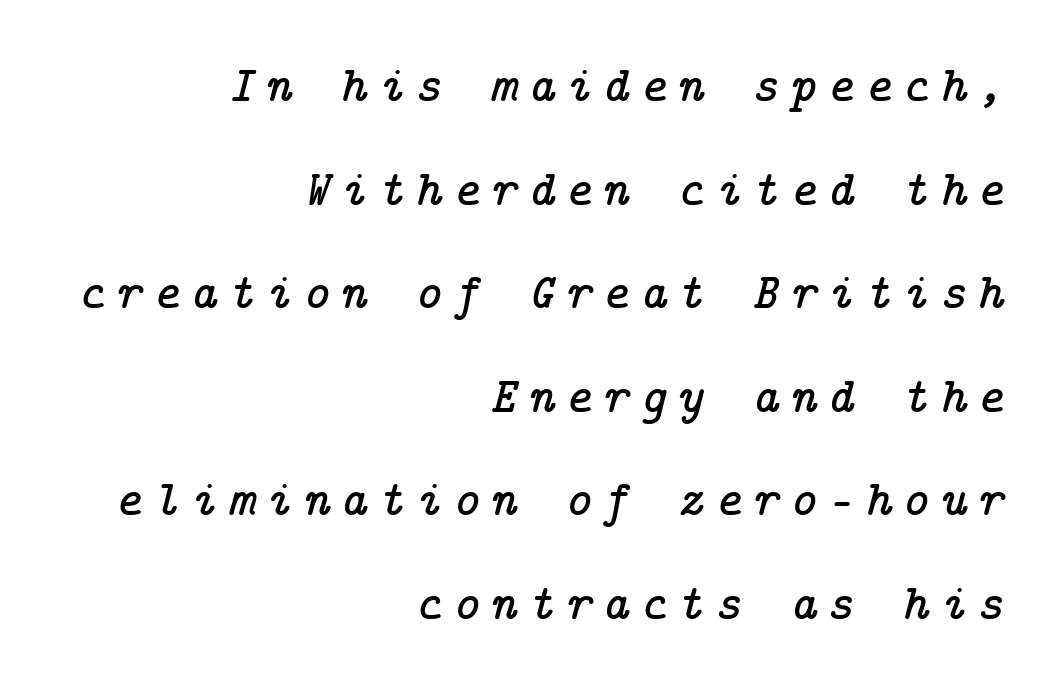
Q: Is the text italic (slanted)? A: Yes, it leans right by about 14 degrees.
Q: Is the typeface a serif or a sans-serif typeface? A: Serif.
Q: Is the text underlined? A: No.
Q: How is the paragraph aligned? A: Right-aligned.
Q: Is the spacing between letters normal or unusually wide? A: Unusually wide.
Q: Is the spacing between lines tight, normal or loose? A: Loose.
Q: Width (condensed, normal, or wide)? A: Normal.
Q: Stroke contrast? A: Low.
Q: x-height? A: Medium.
